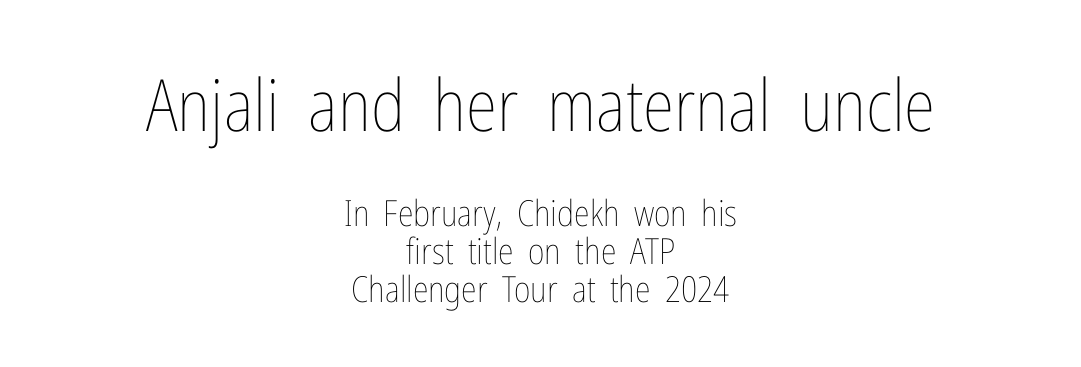
Q: Is the text bold? A: No.
Q: Is the text italic (slanted)? A: No, it is upright.
Q: Is the text underlined? A: No.
Q: How is the paragraph aligned? A: Centered.
Q: Is the spacing between letters normal or unusually wide? A: Normal.
Q: Is the spacing between lines tight, normal or loose? A: Tight.
Q: Which block of text is set in a larger size, the first (top) or the second (bottom)? A: The first (top) one.
Q: Width (condensed, normal, or wide)? A: Condensed.
Q: Stroke contrast? A: Low.
Q: x-height? A: Medium.
Q: Monospaced? A: No.
